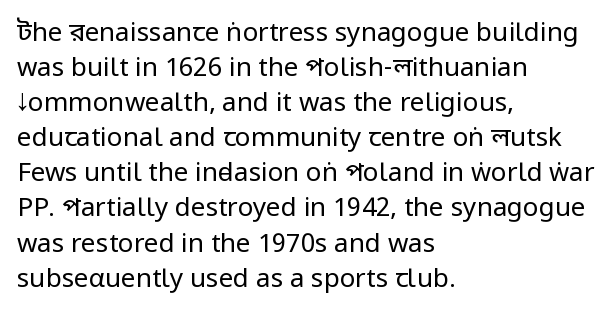
Q: Is the text bold? A: No.
Q: Is the text italic (slanted)? A: No, it is upright.
Q: Is the text underlined? A: No.
Q: How is the paragraph aligned? A: Left-aligned.
Q: Is the spacing between letters normal or unusually wide? A: Normal.
Q: Is the spacing between lines tight, normal or loose? A: Normal.
